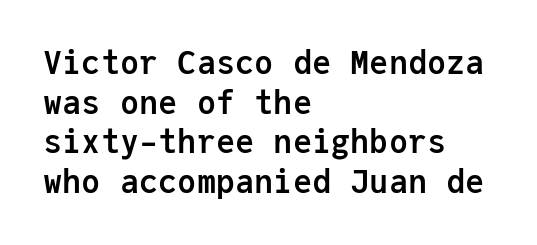
The image shows 32 px semibold sans-serif type, upright, monospaced; set left-aligned, line spacing 1.24x, normal letter spacing, not underlined; low stroke contrast and a medium x-height.
